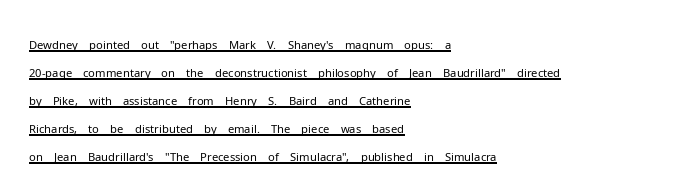
{"italic": "no", "bold": "no", "underline": "yes", "align": "left", "line_spacing_ratio": 1.22, "letter_spacing": "normal", "letter_spacing_em": 0.0, "glyph_px": 23}
